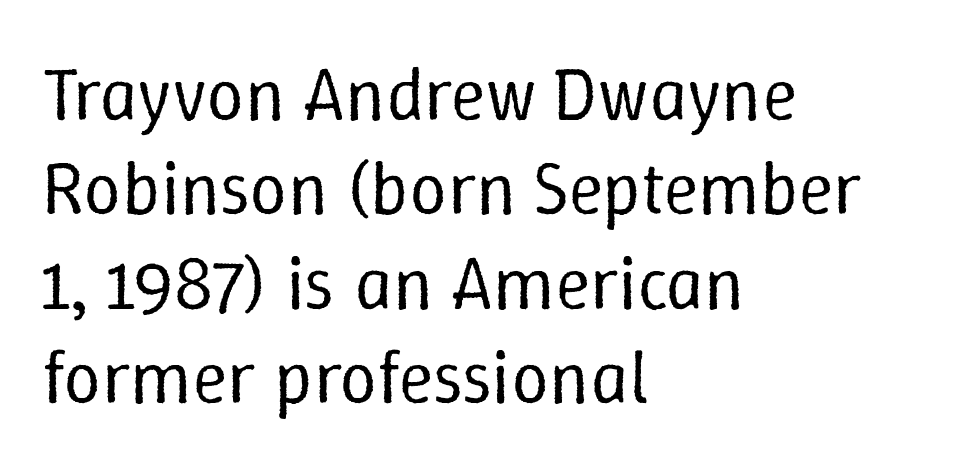
One glance says typical: line gaps are just what's usual. The string is rendered with underlining switched off. Short and long lines alike share a common starting point at left. Unlike italic type, these characters show no tilt at all. The passage shown is typed in a proportional face where columns would drift. No extra ink here — the face is not bold.
